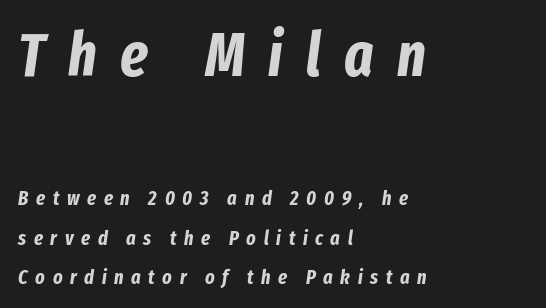
The space beneath each line is pristine and unruled. The letters in the upper block stand taller than those in the block below. The lines in this sample share a left origin and differ only in where they stop. The font's italic variant was chosen for this text. Line spacing here is loose. Does extra space separate the letters? Yes, quite a lot of it.
